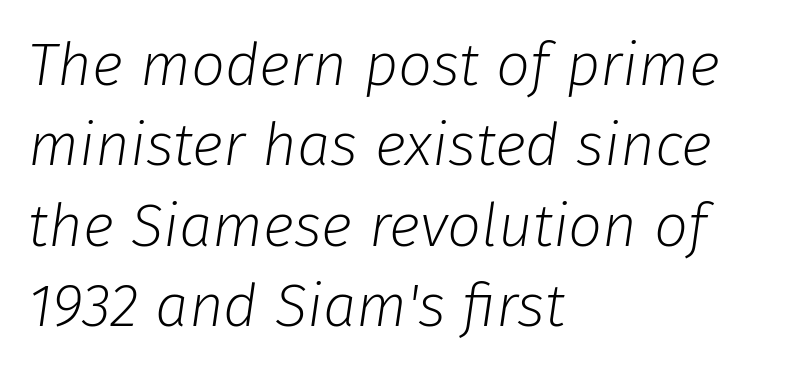
Q: Is the text bold? A: No.
Q: Is the text italic (slanted)? A: Yes, it leans right by about 8 degrees.
Q: Is the text underlined? A: No.
Q: How is the paragraph aligned? A: Left-aligned.
Q: Is the spacing between letters normal or unusually wide? A: Normal.
Q: Is the spacing between lines tight, normal or loose? A: Normal.
Q: Width (condensed, normal, or wide)? A: Normal.
Q: Stroke contrast? A: Low.
Q: x-height? A: Medium.
Q: Monospaced? A: No.
